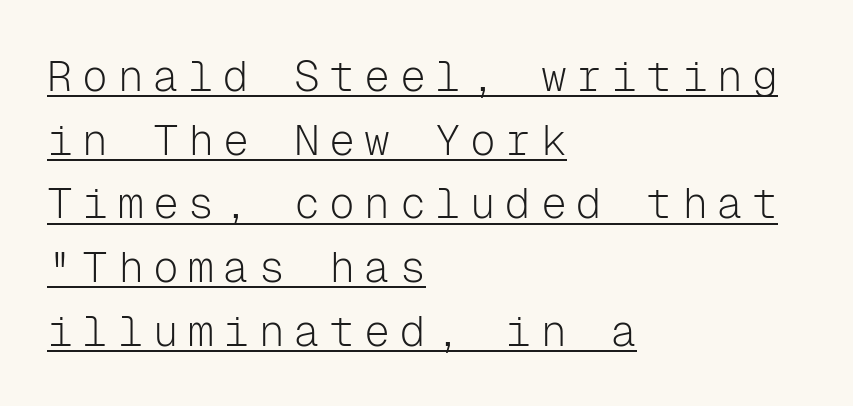
{"serif": "no", "italic": "no", "bold": "no", "weight": "light", "width": "normal", "stroke_contrast": "low", "x_height": "medium", "monospaced": "yes", "underline": "yes", "align": "left", "line_spacing": "normal", "line_spacing_ratio": 1.48, "letter_spacing": "wide", "letter_spacing_em": 0.22, "glyph_px": 43}
